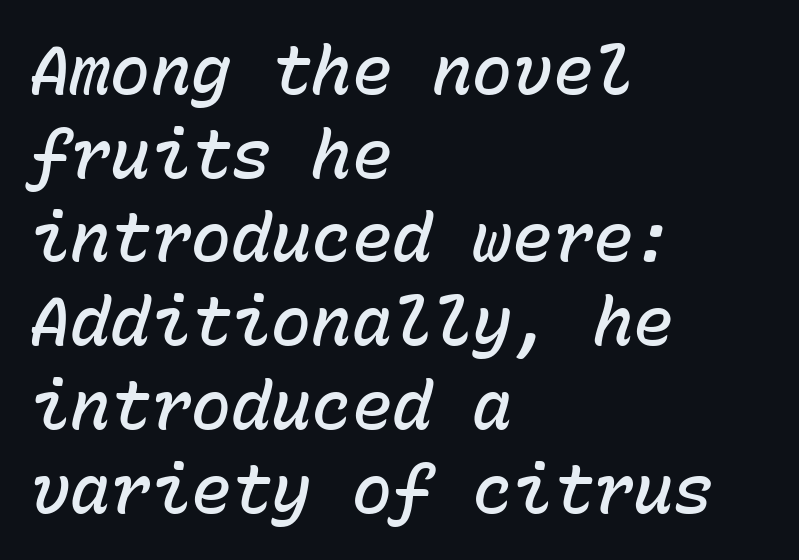
{"italic": "yes", "lean": "right", "slant_degrees": 15, "bold": "semi", "weight": "semibold", "width": "normal", "stroke_contrast": "low", "x_height": "medium", "monospaced": "yes", "underline": "no", "align": "left", "line_spacing": "normal", "line_spacing_ratio": 1.25, "letter_spacing": "normal", "letter_spacing_em": 0.0, "glyph_px": 67}
